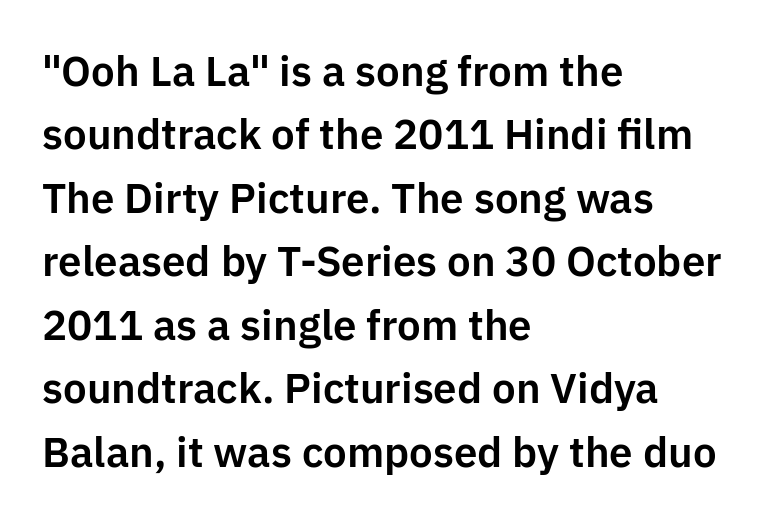
Q: Is the text italic (slanted)? A: No, it is upright.
Q: Is the typeface a serif or a sans-serif typeface? A: Sans-serif.
Q: Is the text underlined? A: No.
Q: How is the paragraph aligned? A: Left-aligned.
Q: Is the spacing between letters normal or unusually wide? A: Normal.
Q: Is the spacing between lines tight, normal or loose? A: Normal.
Q: Width (condensed, normal, or wide)? A: Normal.
Q: Stroke contrast? A: Low.
Q: x-height? A: Medium.
Q: Monospaced? A: No.
